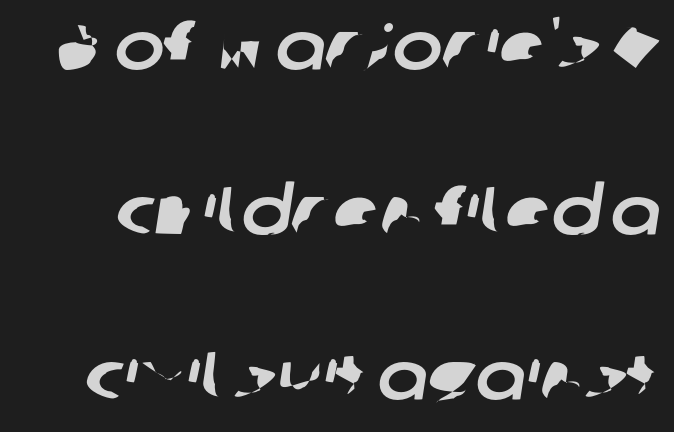
{"serif": "no", "width": "normal", "stroke_contrast": "low", "x_height": "medium", "monospaced": "no", "underline": "no", "line_spacing": "loose", "line_spacing_ratio": 2.46, "letter_spacing": "normal", "letter_spacing_em": 0.0, "glyph_px": 67}
